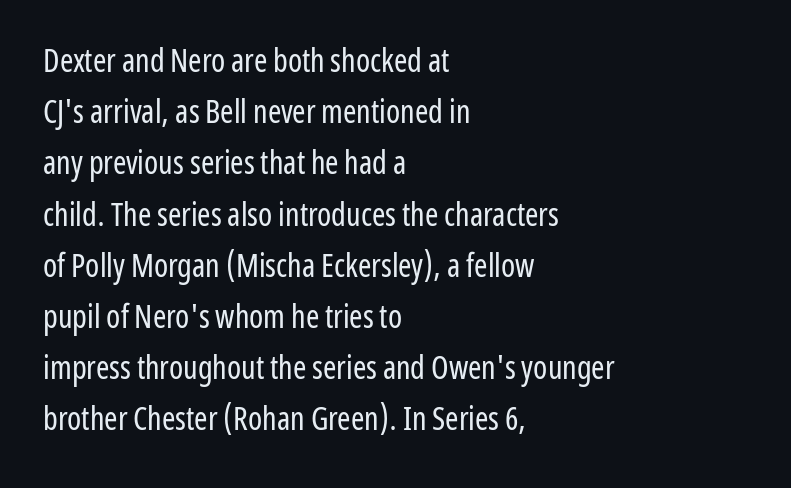
{"serif": "no", "italic": "no", "bold": "no", "weight": "regular", "width": "condensed", "stroke_contrast": "low", "x_height": "medium", "monospaced": "no", "underline": "no", "align": "left", "line_spacing": "normal", "line_spacing_ratio": 1.6, "letter_spacing": "normal", "letter_spacing_em": 0.0, "glyph_px": 32}
